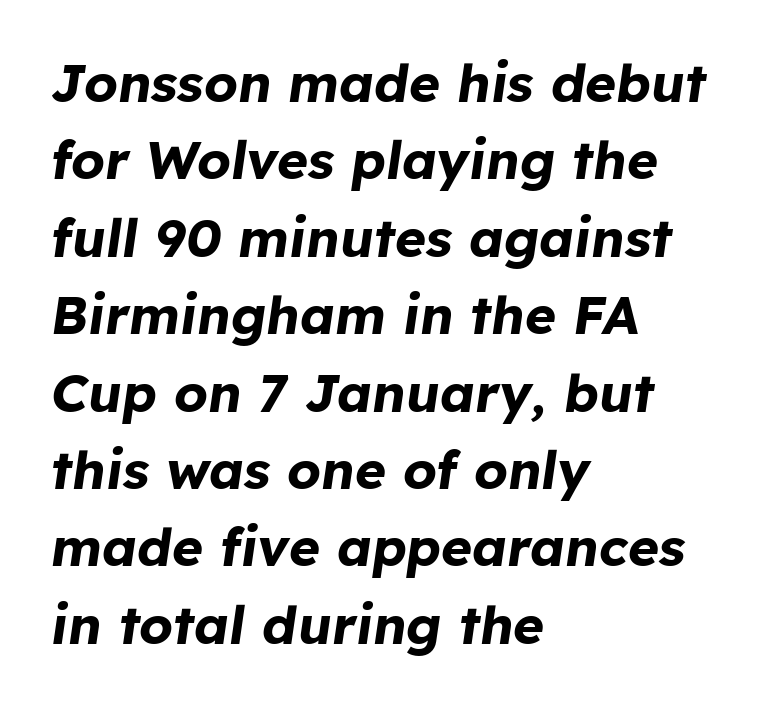
{"italic": "yes", "lean": "right", "slant_degrees": 8, "bold": "yes", "weight": "bold", "width": "normal", "stroke_contrast": "low", "x_height": "medium", "monospaced": "no", "underline": "no", "align": "left", "line_spacing": "normal", "line_spacing_ratio": 1.46, "letter_spacing": "normal", "letter_spacing_em": 0.0, "glyph_px": 53}
